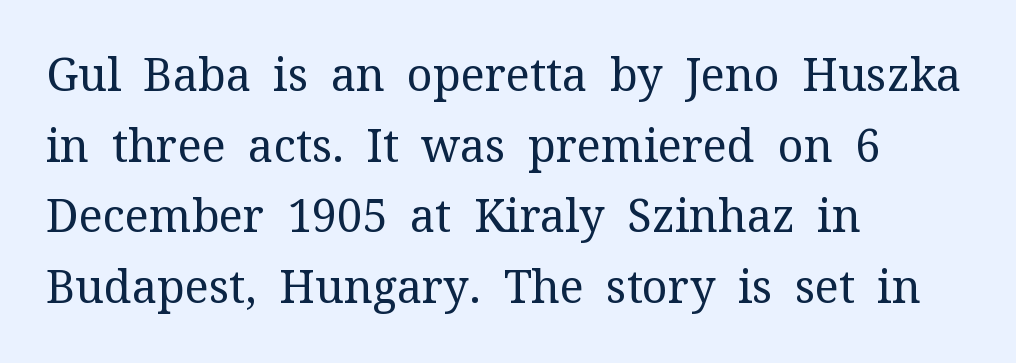
Students, note that the glyphs here touch the page at normal intervals. Each stroke keeps to a modest, everyday thickness or less. This sample has the flowing, uneven cadence of proportional lettering. The letters carry serifs — small finishing strokes at the ends of their stems.
